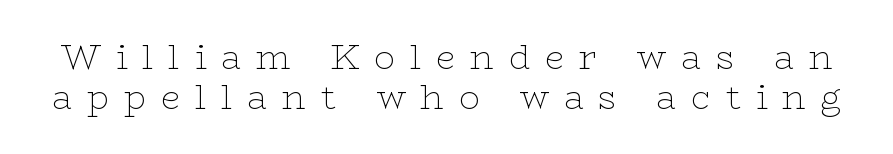
The letters advance in unequal steps, a hallmark of proportional type. Type style note: has serifs. Stem width sits at or under what a default text font uses. The passage shown has open, widely tracked lettering throughout. The specimen omits any rule beneath the text block's lines. You can tell it's not italic because the verticals are truly vertical.
